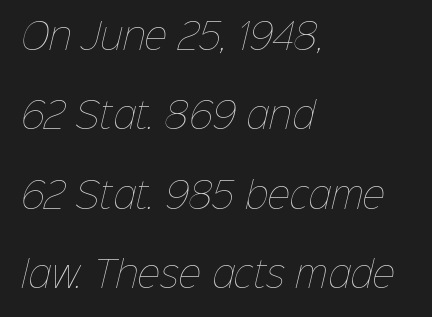
{"bold": "no", "weight": "thin", "width": "normal", "stroke_contrast": "low", "x_height": "medium", "monospaced": "no", "underline": "no", "align": "left", "line_spacing": "loose", "line_spacing_ratio": 2.27, "letter_spacing": "normal", "letter_spacing_em": 0.0, "glyph_px": 35}
